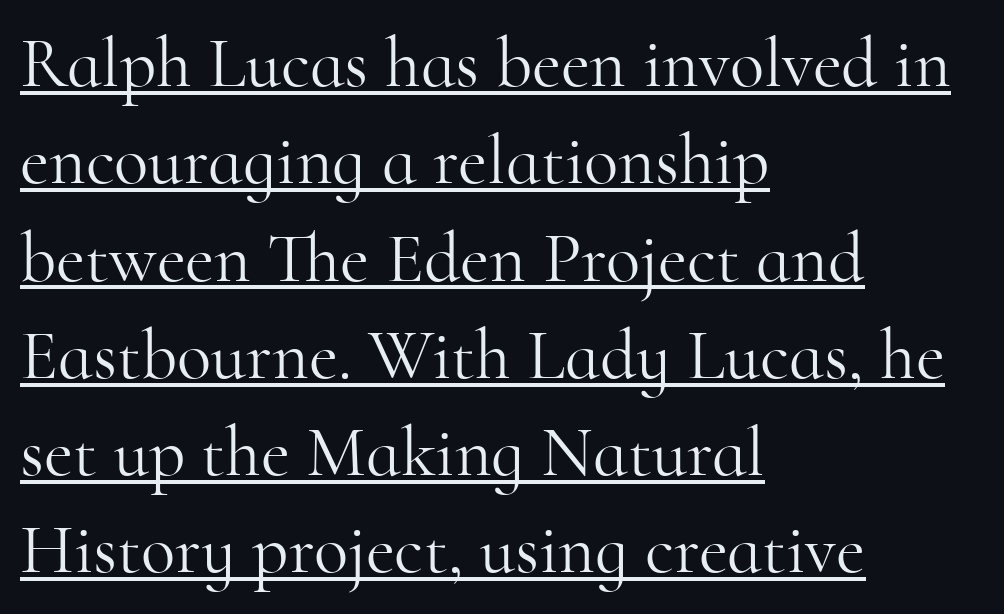
The image shows 71 px light serif type, upright; set left-aligned, normal line spacing (1.37x), normal letter spacing, underlined; high stroke contrast and a small x-height.
